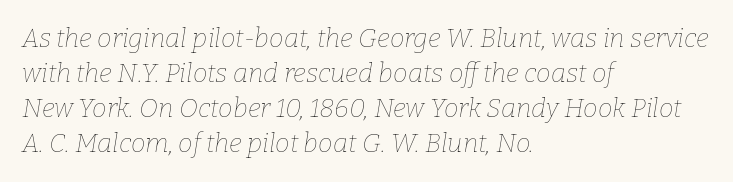
These lines keep a tight, regular rhythm from letter to letter. The face used here has a pronounced slope to its letters. Honestly, the row spacing looks completely unremarkable. Words float on clear page, feet unadorned. The compositor pushed each line to the left boundary.
